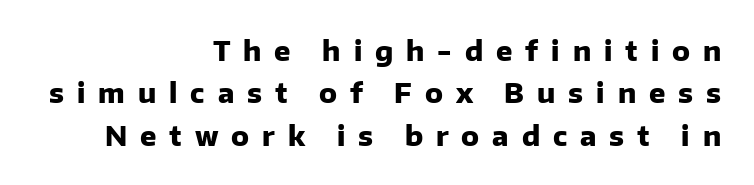
The letters stand straight up with perfectly vertical stems. The lines in this sample share a right terminus and differ only in where they begin. How would I describe the line gaps? Plain and ordinary. In terms of weight, the rendering is a true, heavy bold.
